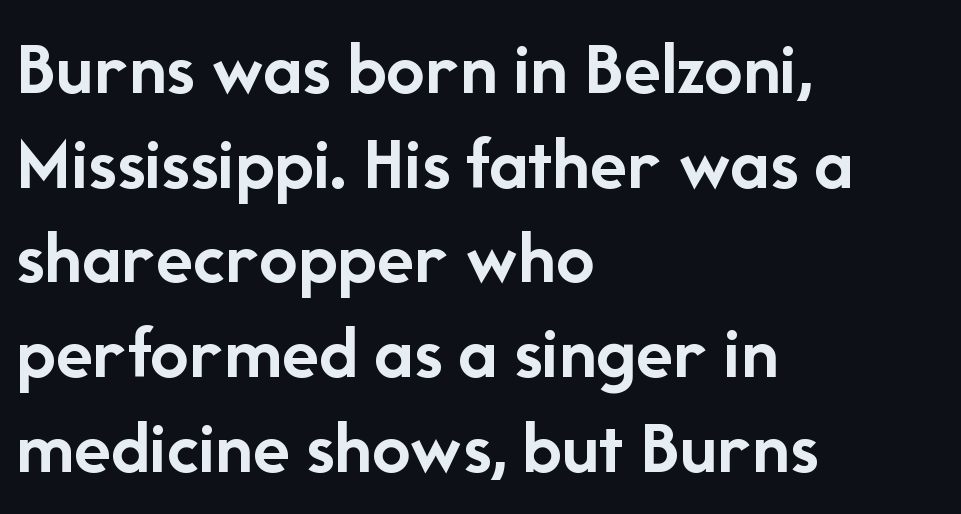
Q: Is the text bold? A: Yes.
Q: Is the text italic (slanted)? A: No, it is upright.
Q: Is the typeface a serif or a sans-serif typeface? A: Sans-serif.
Q: Is the text underlined? A: No.
Q: How is the paragraph aligned? A: Left-aligned.
Q: Is the spacing between letters normal or unusually wide? A: Normal.
Q: Width (condensed, normal, or wide)? A: Normal.
Q: Stroke contrast? A: Low.
Q: x-height? A: Medium.
Q: Monospaced? A: No.
